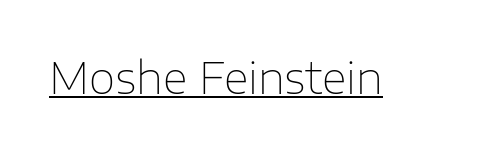
The image shows 43 px thin sans-serif type, upright; set normal letter spacing, underlined; low stroke contrast and a medium x-height.
